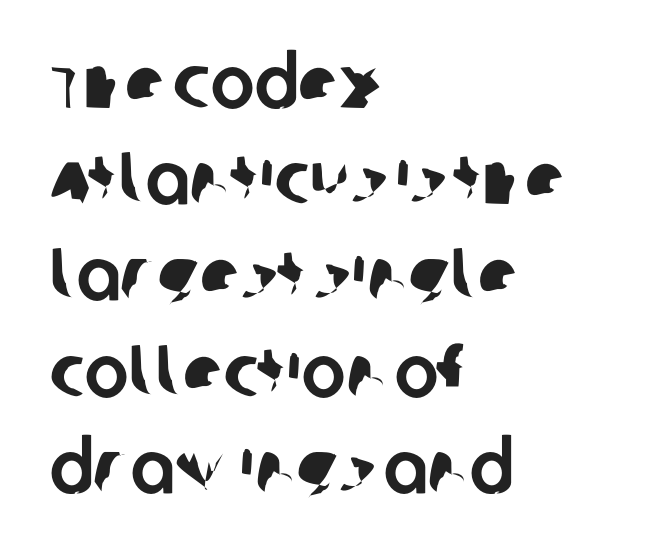
The image shows 74 px sans-serif type; set left-aligned, normal line spacing (1.3x), normal letter spacing, not underlined; low stroke contrast and a large x-height.
